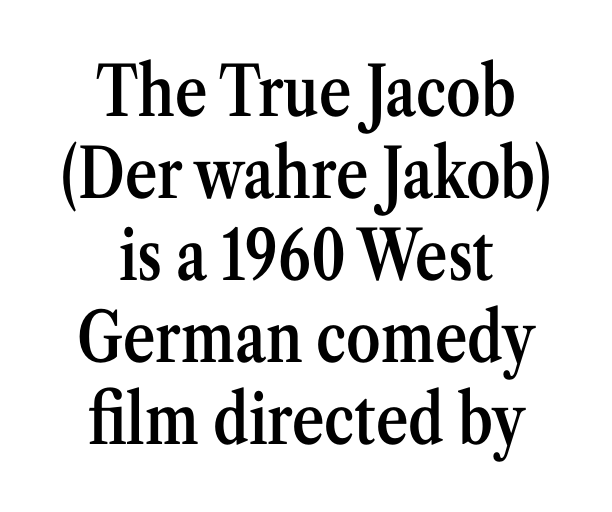
Q: Is the text bold? A: Semi-bold.
Q: Is the text italic (slanted)? A: No, it is upright.
Q: Is the typeface a serif or a sans-serif typeface? A: Serif.
Q: Is the text underlined? A: No.
Q: How is the paragraph aligned? A: Centered.
Q: Is the spacing between letters normal or unusually wide? A: Normal.
Q: Width (condensed, normal, or wide)? A: Condensed.
Q: Stroke contrast? A: Medium.
Q: x-height? A: Medium.
Q: Monospaced? A: No.
